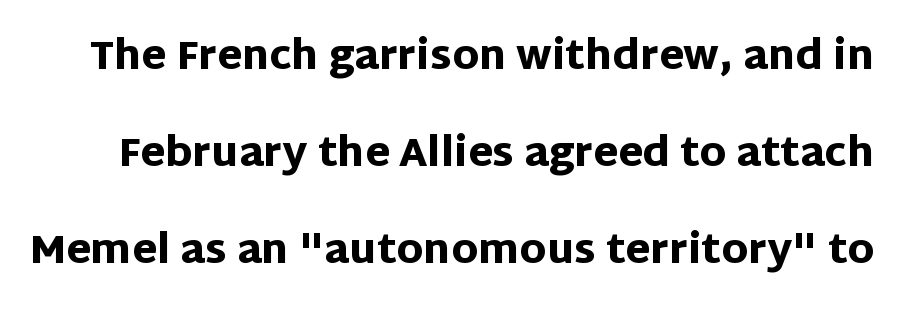
The image shows 40 px heavy sans-serif type, upright; set loose line spacing (2.43x), normal letter spacing, not underlined; low stroke contrast and a large x-height.
